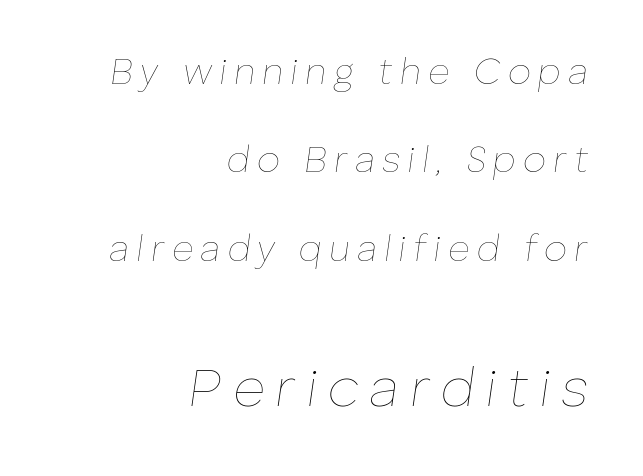
Compared with typical paragraphs, the rows here are farther apart. Larger block? The one below; the one above is distinctly smaller. Tall strokes in this sample are angled rather than plumb. Plain, unruled lines of type. The letters advance in unequal steps, a hallmark of proportional type. Casual observation: everything's shoved over to the right.
